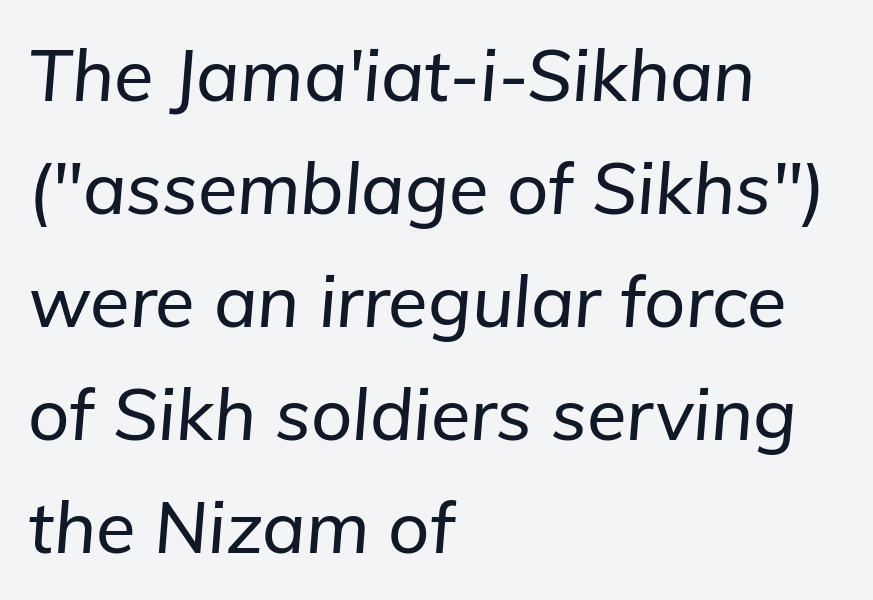
Inter-character spacing is left at the font's built-in metrics. Line spacing here is normal. Quick note: underline off. Each letter keeps its own natural width here, so spacing adapts to shape. The text carries the slant typical of an italic or oblique font. Caption: multi-line text, flush left, ragged right.
